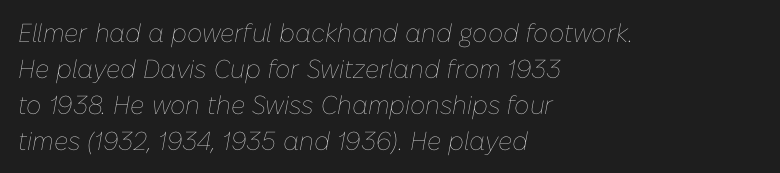
It's the slanting kind of type. No heavy texture on the line: the type isn't bold. Words appear dense and cohesive because spacing is normal. This block has exactly the height ordinary leading produces. Horizontally, the lines are justified to the leading edge only. The gap between lines stays unmarked.
